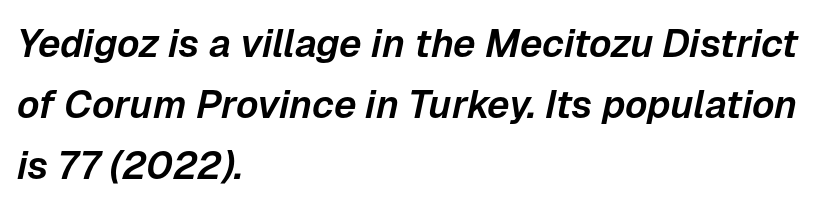
Q: Is the text italic (slanted)? A: Yes, it leans right by about 12 degrees.
Q: Is the text underlined? A: No.
Q: How is the paragraph aligned? A: Left-aligned.
Q: Is the spacing between letters normal or unusually wide? A: Normal.
Q: Is the spacing between lines tight, normal or loose? A: Normal.
Q: Width (condensed, normal, or wide)? A: Normal.
Q: Stroke contrast? A: Low.
Q: x-height? A: Medium.
Q: Monospaced? A: No.
